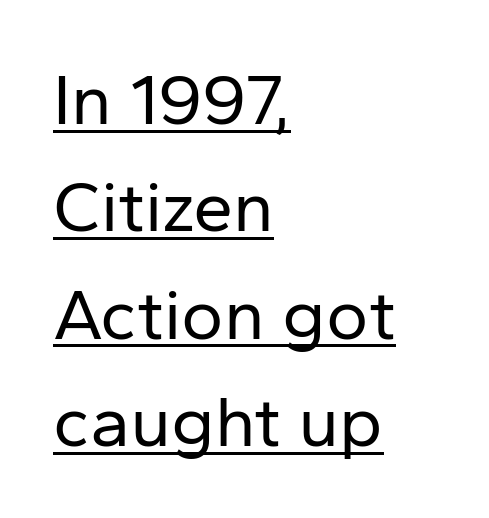
The image shows 72 px regular-weight sans-serif type, upright; set left-aligned, normal line spacing (1.49x), normal letter spacing, underlined; low stroke contrast and a medium x-height.
